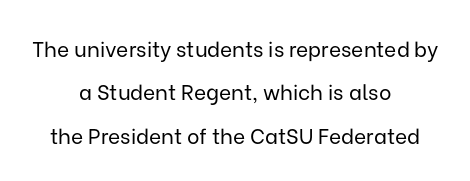
Rows of type keep a wide berth in the vertical direction. Honestly, the letter spacing is just normal — you wouldn't notice it. Caption: multi-line text, centered on the measure. A bare baseline throughout the passage. Quick note: not italic, upright. Summary of weight: not heavy and not bold.
